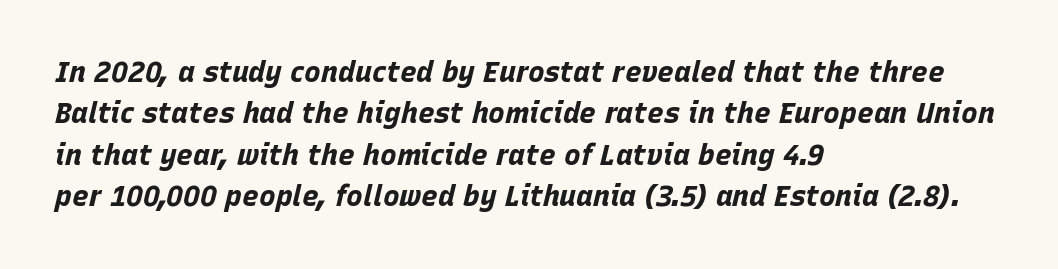
These lines sit exactly where default settings would place them. Each word holds together tightly as a unit, with standard inter-letter gaps. Emphasis-style slanted type is in use. You could not count columns in this text — the font is proportionally spaced. Typographic density is high because the face is bold.
